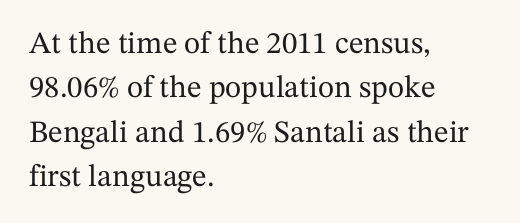
The image shows 31 px serif type, upright; set left-aligned, normal line spacing (1.43x), normal letter spacing, not underlined; medium stroke contrast and a medium x-height.
